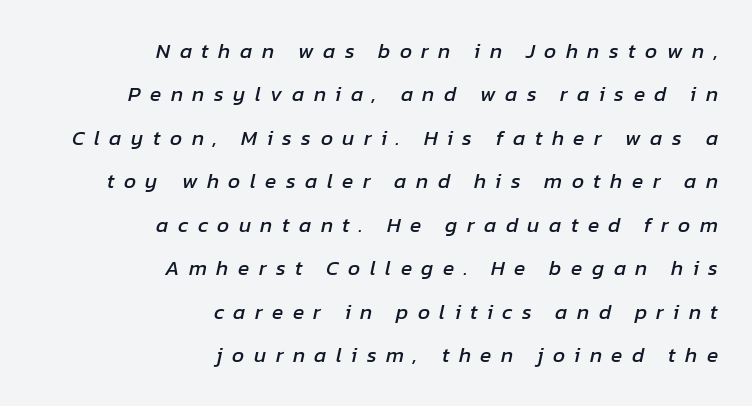
The image shows 21 px text type, italic (leaning right); set right-aligned, loose line spacing (2.07x), unusually wide letter spacing (+0.45 em), not underlined.
